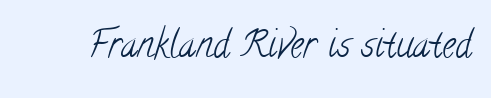
Nothing heavy about these letters — not bold at all. The space directly below the letters is spotless. Characters follow at the spacing the type designer built in. Is this a fixed-width face? No — the glyphs have proportional, varying widths.
